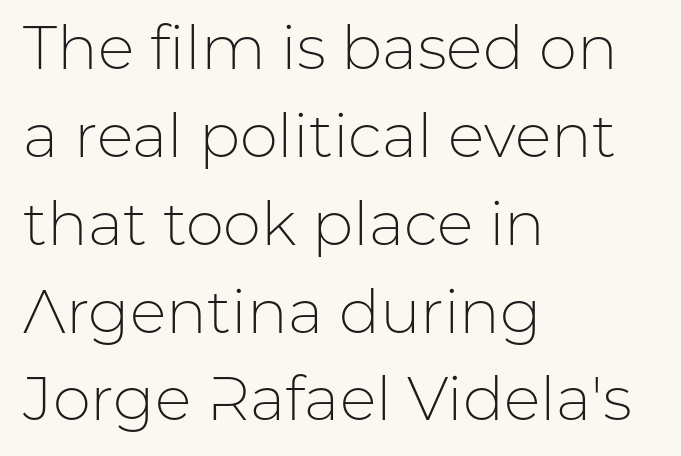
The typeface has the unassuming heft of standard copy or less. The letters stand straight up with perfectly vertical stems. The baseline area is clear. The tracking reads as untouched default to a designer's eye. A typesetter would call this proportional, since set widths differ per character.
